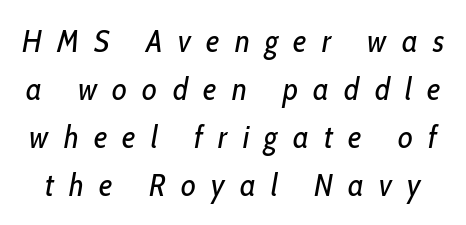
{"italic": "yes", "lean": "right", "slant_degrees": 10, "bold": "no", "weight": "regular", "width": "condensed", "stroke_contrast": "low", "x_height": "medium", "monospaced": "no", "underline": "no", "line_spacing": "normal", "line_spacing_ratio": 1.5, "letter_spacing": "wide", "letter_spacing_em": 0.48, "glyph_px": 32}
